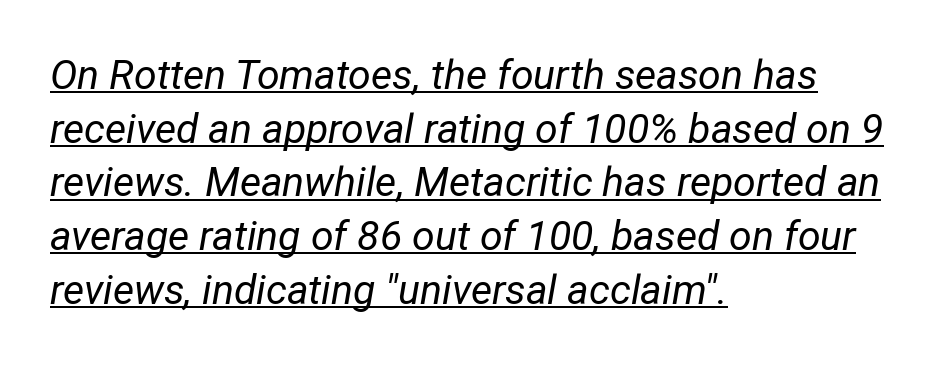
{"italic": "yes", "lean": "right", "slant_degrees": 12, "bold": "no", "weight": "regular", "width": "condensed", "stroke_contrast": "low", "x_height": "medium", "monospaced": "no", "underline": "yes", "align": "left", "line_spacing": "normal", "line_spacing_ratio": 1.31, "letter_spacing": "normal", "letter_spacing_em": 0.0, "glyph_px": 41}
